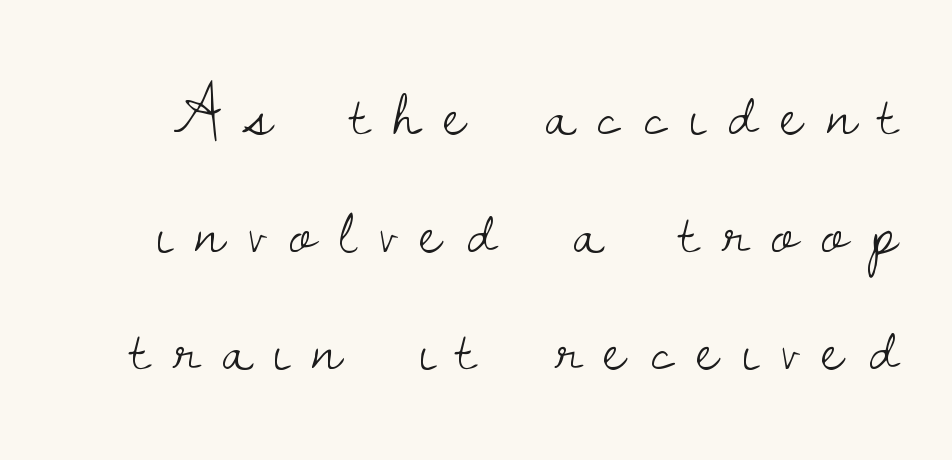
{"serif": "yes", "bold": "no", "weight": "light", "width": "normal", "stroke_contrast": "low", "x_height": "small", "monospaced": "no", "underline": "no", "line_spacing": "normal", "line_spacing_ratio": 1.68, "letter_spacing": "wide", "letter_spacing_em": 0.34, "glyph_px": 70}
